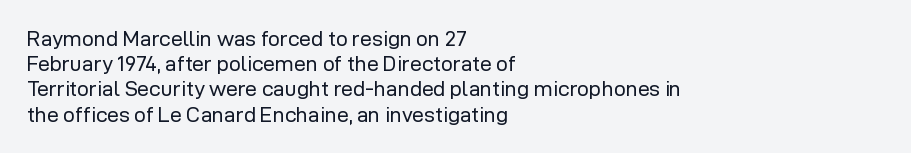
{"italic": "no", "bold": "no", "underline": "no", "align": "left", "line_spacing_ratio": 1.2, "letter_spacing": "normal", "letter_spacing_em": 0.0, "glyph_px": 21}
